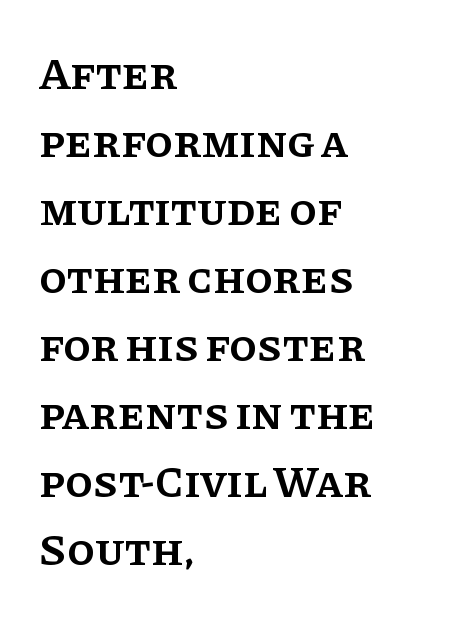
This sample uses an upright cut, with every glyph sitting square on the baseline. If you drew a ruler down the left edge, every line would touch it. Note the varied advance widths — an 'i' is clearly narrower than an 'm'. Caption: semibold face, moderately heavy strokes. Interline gaps are of average width in this sample.
